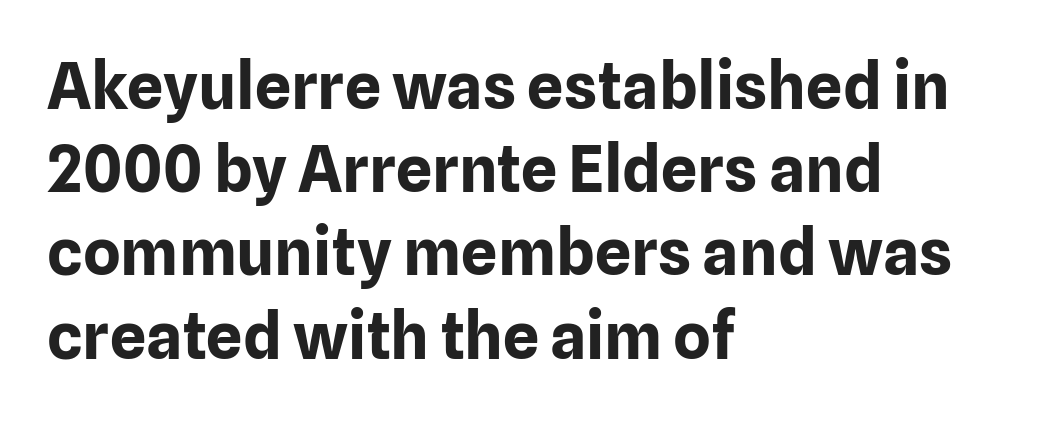
The image shows 64 px bold sans-serif type, upright; set left-aligned, normal line spacing (1.3x), normal letter spacing, not underlined; low stroke contrast and a medium x-height.
